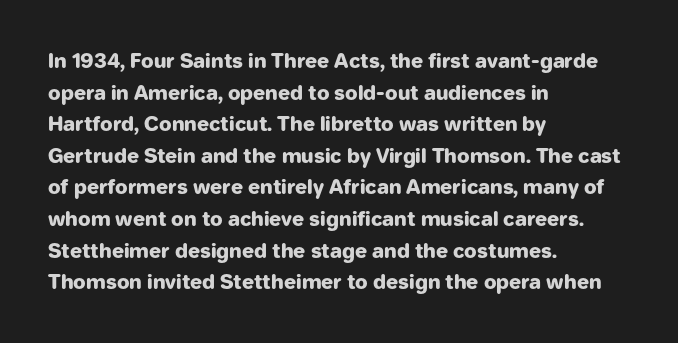
The image shows 20 px bold type, upright; set left-aligned, normal line spacing (1.58x), normal letter spacing, not underlined.
